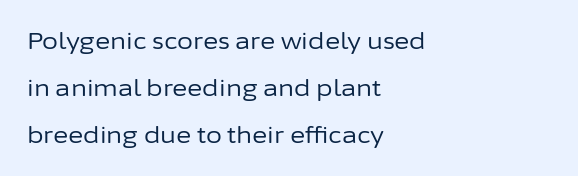
{"italic": "no", "bold": "no", "underline": "no", "align": "left", "line_spacing": "loose", "line_spacing_ratio": 2.05, "letter_spacing": "normal", "letter_spacing_em": 0.0, "glyph_px": 23}
